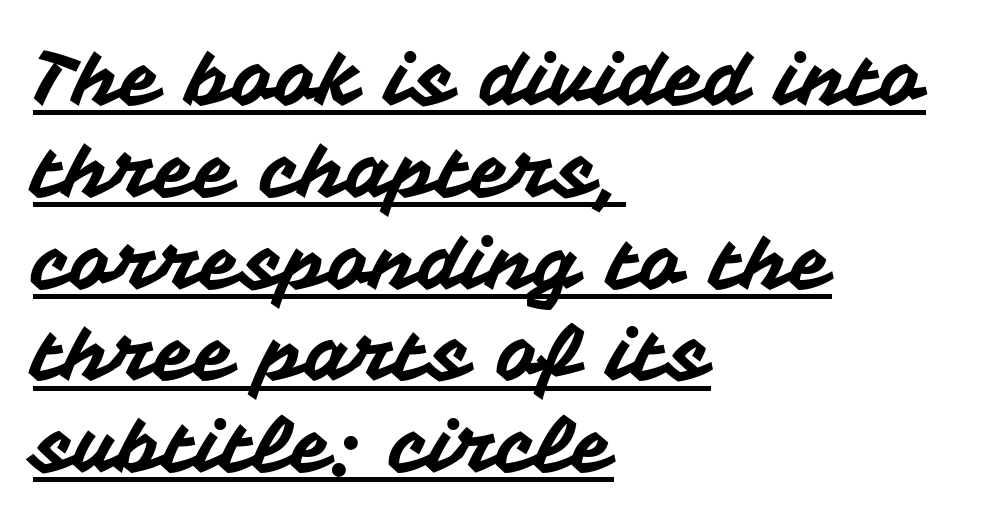
Q: Is the text italic (slanted)? A: Yes.
Q: Is the typeface a serif or a sans-serif typeface? A: Sans-serif.
Q: Is the text underlined? A: Yes.
Q: How is the paragraph aligned? A: Left-aligned.
Q: Is the spacing between letters normal or unusually wide? A: Normal.
Q: Width (condensed, normal, or wide)? A: Normal.
Q: Stroke contrast? A: Medium.
Q: x-height? A: Medium.
Q: Monospaced? A: No.
